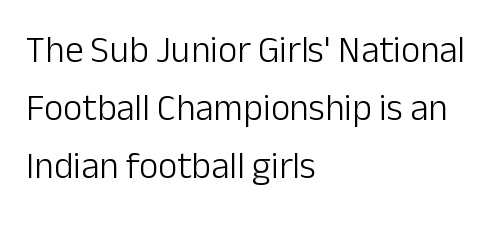
The image shows 37 px light sans-serif type, upright; set left-aligned, normal line spacing (1.57x), normal letter spacing, not underlined; low stroke contrast and a medium x-height.
